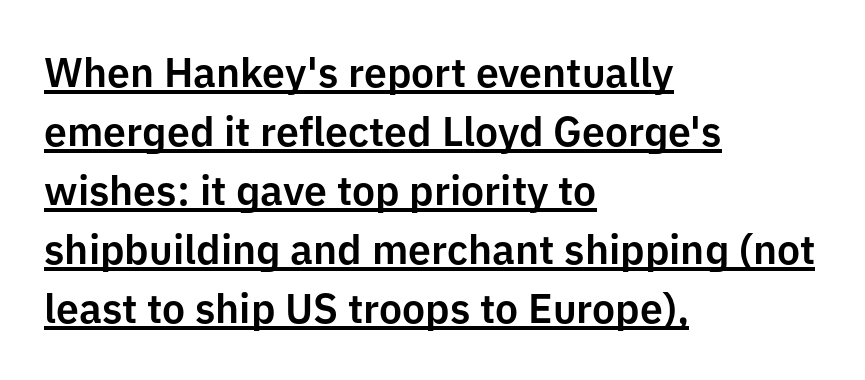
{"serif": "no", "italic": "no", "width": "normal", "stroke_contrast": "low", "x_height": "medium", "monospaced": "no", "underline": "yes", "align": "left", "line_spacing": "normal", "line_spacing_ratio": 1.44, "letter_spacing": "normal", "letter_spacing_em": 0.0, "glyph_px": 41}
